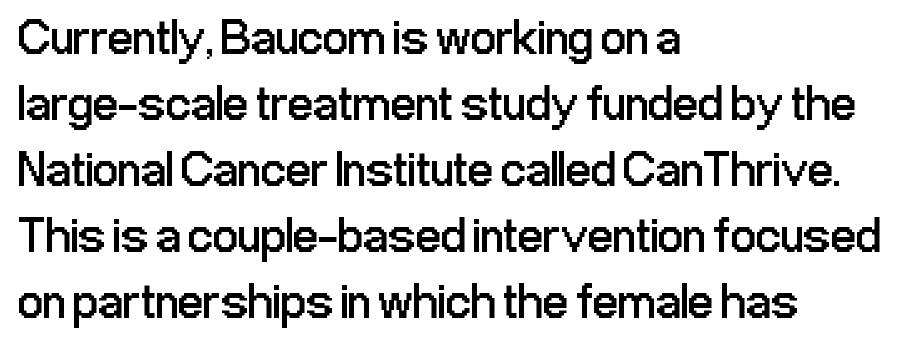
Font category for this specimen: sans-serif. No extra tracking has been applied to these lines. Is the block centered? No — it sits flush against the left margin. These lines are rendered in a variable-pitch font. Words float on clear page, feet unadorned. How would I describe the line gaps? Plain and ordinary.
